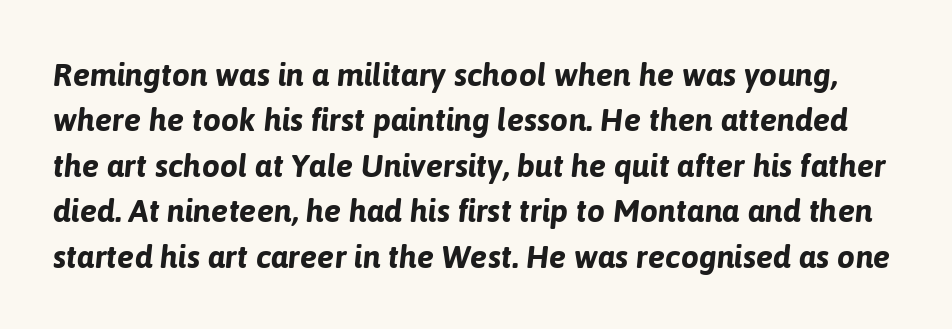
Strokes here are thick enough to call this a true bold. The passage shown is typed in a proportional face where columns would drift. Each word holds together tightly as a unit, with standard inter-letter gaps. Italic? Definitely — the glyphs are oblique. Is there much room between lines? A standard amount, neither cramped nor airy. The glyphs are unaccompanied by any horizontal stroke below them.
